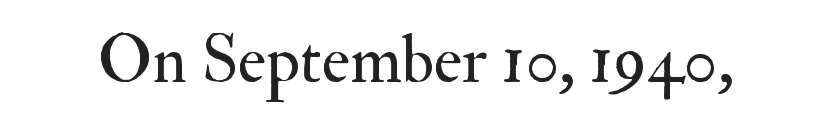
Q: Is the text bold? A: No.
Q: Is the text italic (slanted)? A: No, it is upright.
Q: Is the typeface a serif or a sans-serif typeface? A: Serif.
Q: Is the text underlined? A: No.
Q: Is the spacing between letters normal or unusually wide? A: Normal.
Q: Width (condensed, normal, or wide)? A: Normal.
Q: Stroke contrast? A: Medium.
Q: x-height? A: Small.
Q: Monospaced? A: No.
